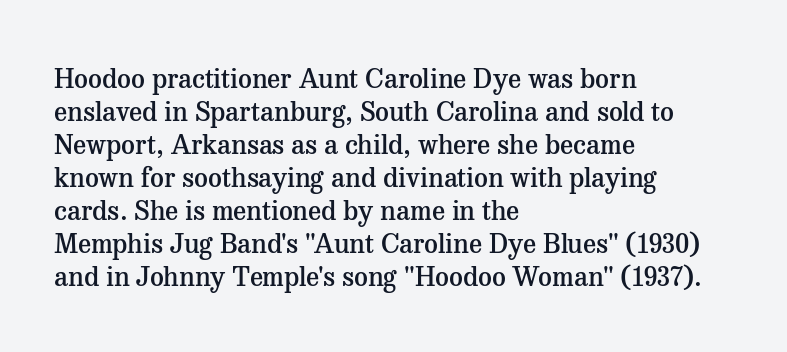
The image shows 27 px text type, upright; set left-aligned, line spacing 1.22x, normal letter spacing, not underlined.
